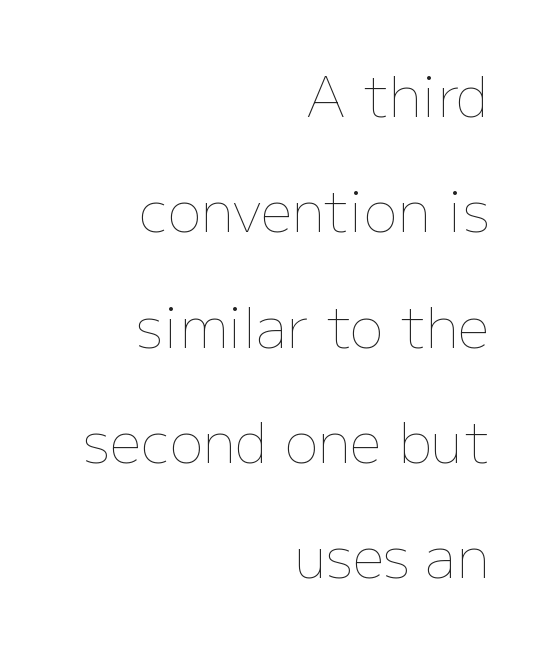
Q: Is the text bold? A: No.
Q: Is the text italic (slanted)? A: No, it is upright.
Q: Is the text underlined? A: No.
Q: How is the paragraph aligned? A: Right-aligned.
Q: Is the spacing between letters normal or unusually wide? A: Normal.
Q: Is the spacing between lines tight, normal or loose? A: Loose.
Q: Width (condensed, normal, or wide)? A: Normal.
Q: Stroke contrast? A: Low.
Q: x-height? A: Medium.
Q: Monospaced? A: No.
